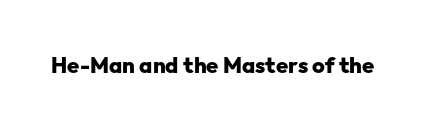
Short note: letters normally spaced. Words float on clear page, feet unadorned. The letters stand upright; this is a roman face. Heavy, bold letterforms.
